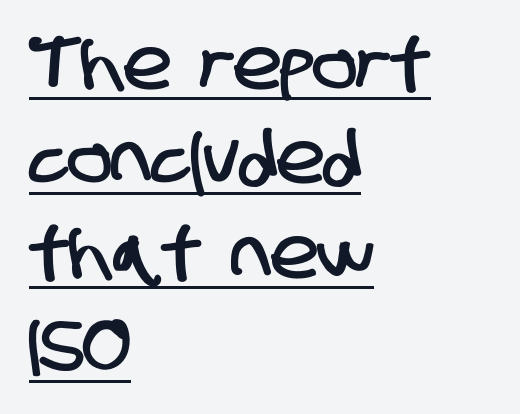
Proportional: the letters do not fall into vertical columns. The designer left line spacing at the default. This rendering uses left alignment, leaving the right contour irregular. Is there an underline? Yes — a line sits under the letters. Examine the stroke ends and you'll find no serifs. These lines keep a tight, regular rhythm from letter to letter.
